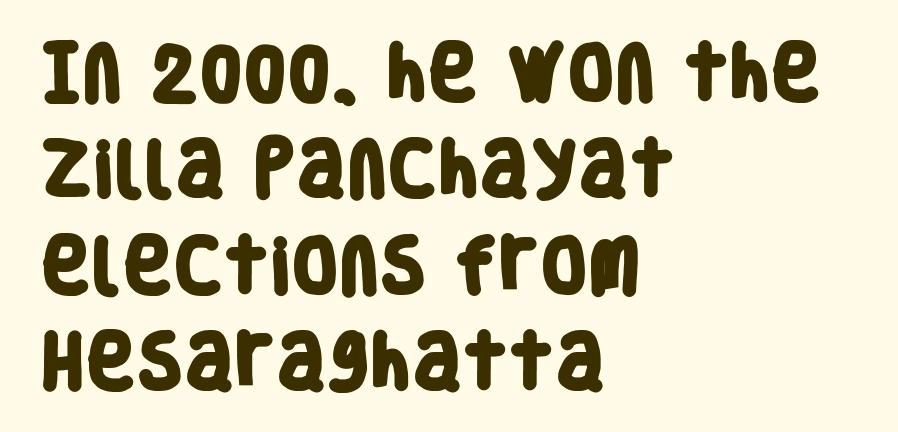
{"serif": "no", "bold": "yes", "weight": "heavy", "width": "condensed", "stroke_contrast": "low", "x_height": "large", "monospaced": "no", "underline": "no", "align": "left", "line_spacing": "normal", "line_spacing_ratio": 1.58, "letter_spacing": "normal", "letter_spacing_em": 0.0, "glyph_px": 61}
